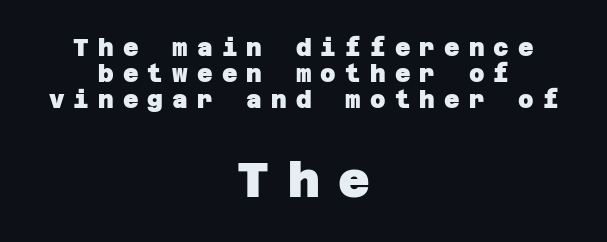
The image shows 49 px heavy sans-serif type; set centered, tight line spacing (1.09x), unusually wide letter spacing (+0.38 em), not underlined; the second (bottom) block is 2.04x larger; low stroke contrast and a large x-height.
